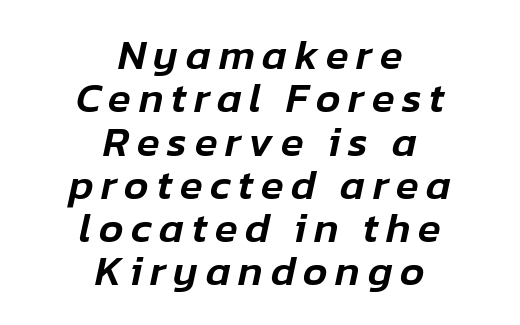
{"italic": "yes", "lean": "right", "slant_degrees": 12, "width": "normal", "stroke_contrast": "low", "x_height": "medium", "monospaced": "no", "underline": "no", "align": "center", "line_spacing": "tight", "line_spacing_ratio": 1.03, "glyph_px": 42}
